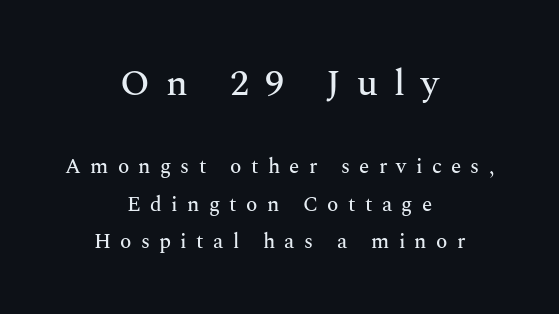
{"serif": "yes", "italic": "no", "width": "normal", "stroke_contrast": "medium", "x_height": "medium", "monospaced": "no", "underline": "no", "align": "center", "line_spacing_ratio": 1.78, "letter_spacing": "wide", "letter_spacing_em": 0.44, "larger_block": "first", "size_ratio": 1.76, "glyph_px": 37}
